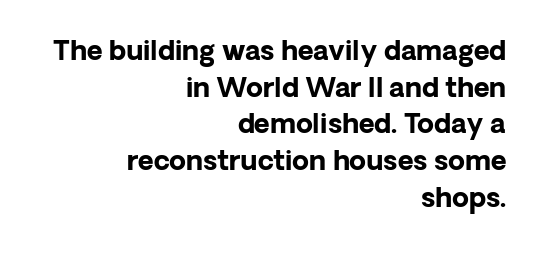
The rendering anchors every line to the right-hand side. Between one letter and the next there's only the usual sliver of space. Unmarked baselines from the first word to the last. The rendering uses a moderate line-height, typical for paragraphs. The passage shown is emphatically bold. Every character sits straight up, as roman type does.
